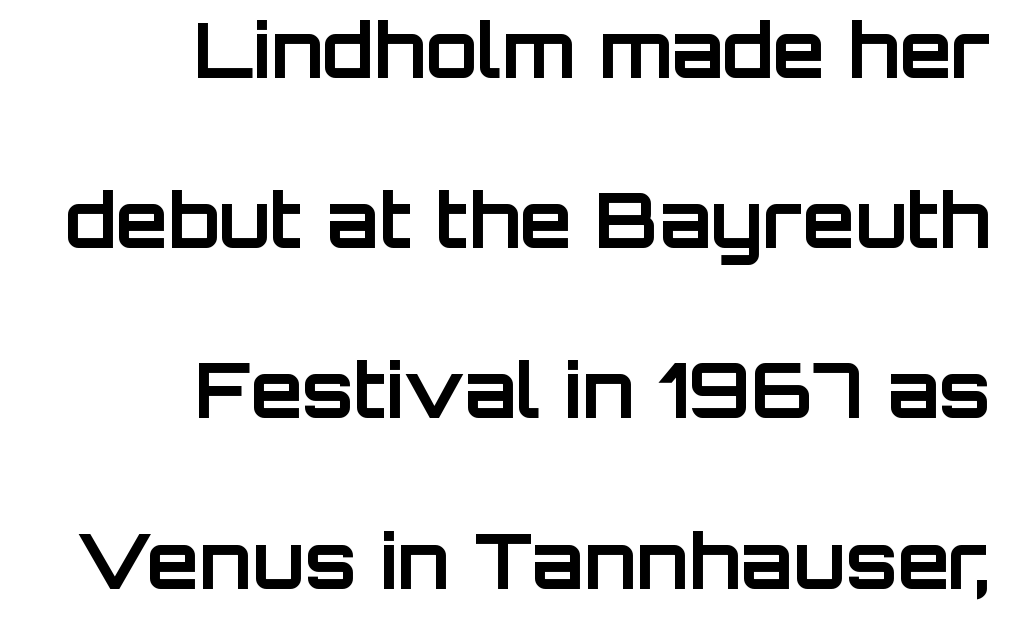
The image shows 76 px bold sans-serif type, upright; set right-aligned, loose line spacing (2.24x), normal letter spacing, not underlined; low stroke contrast and a large x-height.
